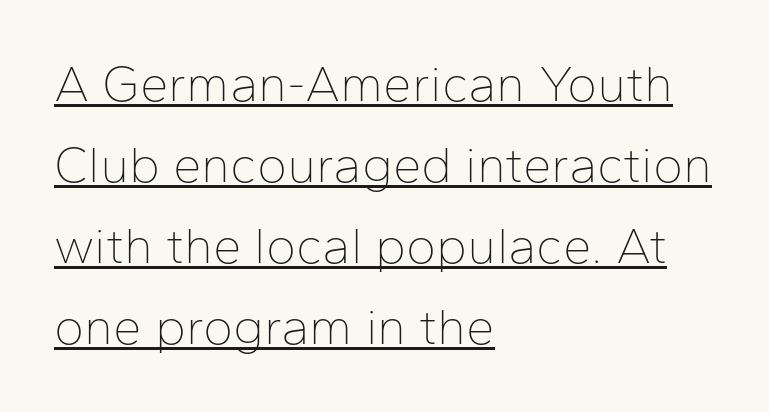
Words appear dense and cohesive because spacing is normal. The letters look calm and open, with moderate or lighter stems. The axis of the letterforms is exactly vertical. Note the varied advance widths — an 'i' is clearly narrower than an 'm'. Note: no serifs on the glyphs.
